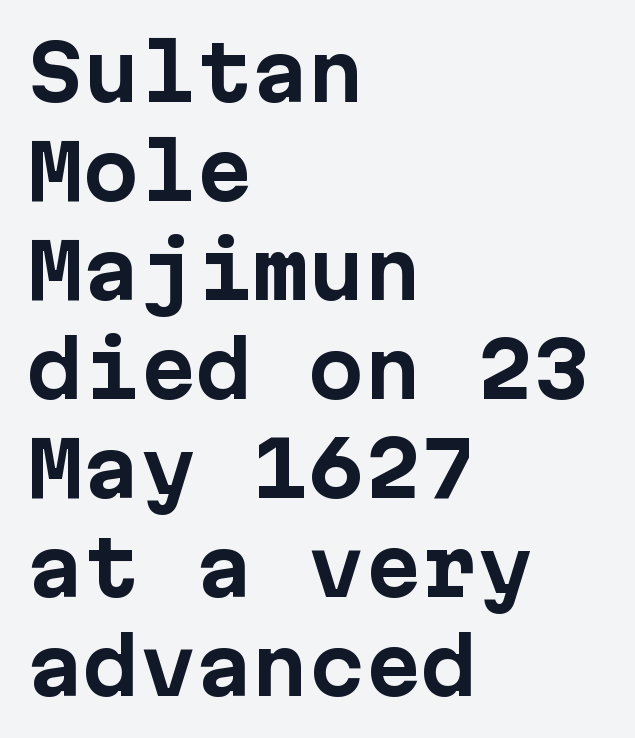
Q: Is the text bold? A: Yes.
Q: Is the text italic (slanted)? A: No, it is upright.
Q: Is the typeface a serif or a sans-serif typeface? A: Sans-serif.
Q: Is the text underlined? A: No.
Q: How is the paragraph aligned? A: Left-aligned.
Q: Is the spacing between letters normal or unusually wide? A: Normal.
Q: Is the spacing between lines tight, normal or loose? A: Normal.
Q: Width (condensed, normal, or wide)? A: Normal.
Q: Stroke contrast? A: Low.
Q: x-height? A: Medium.
Q: Monospaced? A: Yes.
